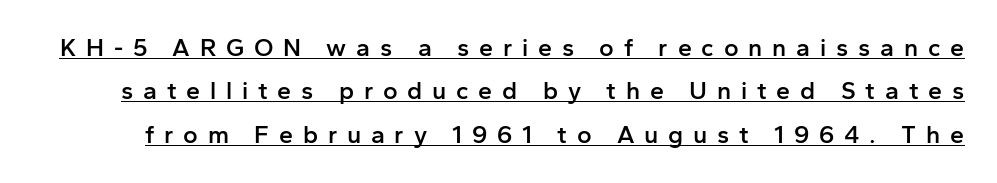
The image shows 25 px text type, upright; set line spacing 1.74x, unusually wide letter spacing (+0.39 em), underlined.
